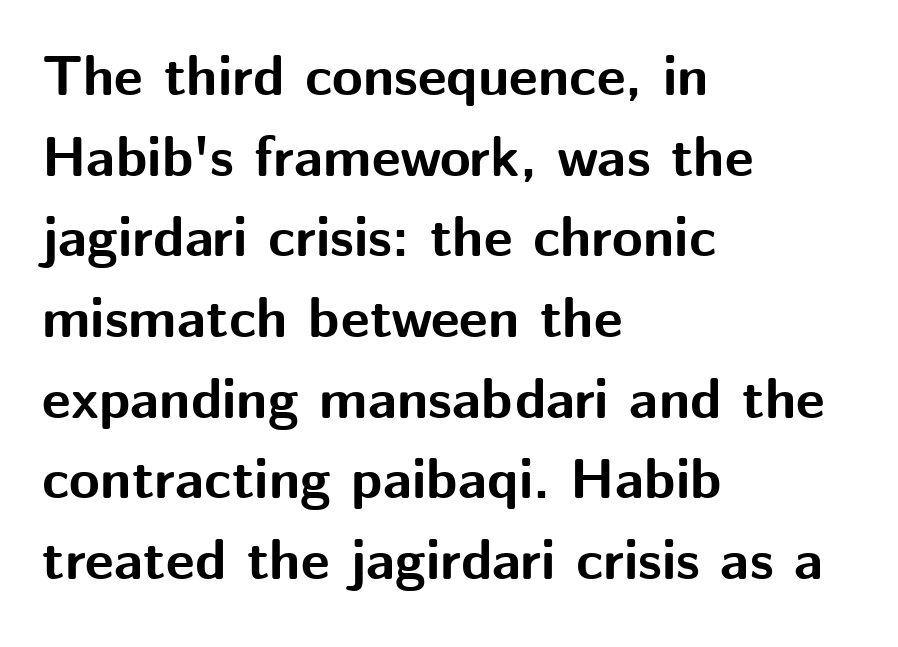
Q: Is the text bold? A: Yes.
Q: Is the text italic (slanted)? A: No, it is upright.
Q: Is the typeface a serif or a sans-serif typeface? A: Sans-serif.
Q: Is the text underlined? A: No.
Q: How is the paragraph aligned? A: Left-aligned.
Q: Is the spacing between letters normal or unusually wide? A: Normal.
Q: Is the spacing between lines tight, normal or loose? A: Normal.
Q: Width (condensed, normal, or wide)? A: Normal.
Q: Stroke contrast? A: Medium.
Q: x-height? A: Medium.
Q: Monospaced? A: No.
